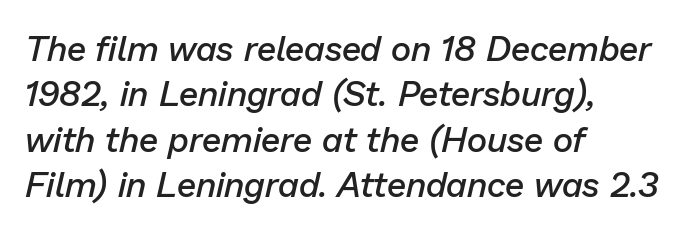
Q: Is the text bold? A: Semi-bold.
Q: Is the text italic (slanted)? A: Yes, it leans right by about 13 degrees.
Q: Is the text underlined? A: No.
Q: How is the paragraph aligned? A: Left-aligned.
Q: Is the spacing between letters normal or unusually wide? A: Normal.
Q: Is the spacing between lines tight, normal or loose? A: Normal.
Q: Width (condensed, normal, or wide)? A: Normal.
Q: Stroke contrast? A: Low.
Q: x-height? A: Medium.
Q: Monospaced? A: No.
